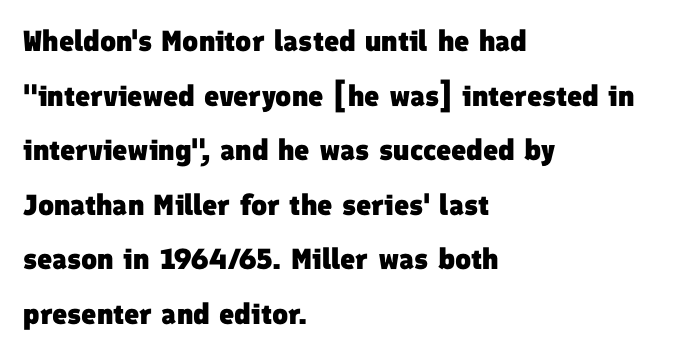
The image shows 29 px heavy sans-serif type; set left-aligned, line spacing 1.88x, normal letter spacing, not underlined; low stroke contrast and a medium x-height.
